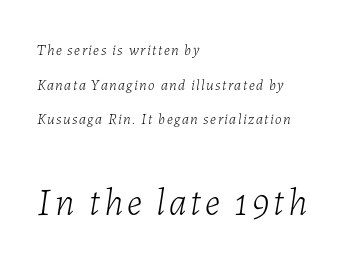
{"italic": "yes", "lean": "right", "slant_degrees": 7, "bold": "no", "weight": "light", "width": "normal", "stroke_contrast": "low", "x_height": "medium", "monospaced": "no", "underline": "no", "align": "left", "line_spacing": "loose", "line_spacing_ratio": 2.31, "larger_block": "second", "size_ratio": 2.53, "glyph_px": 38}
